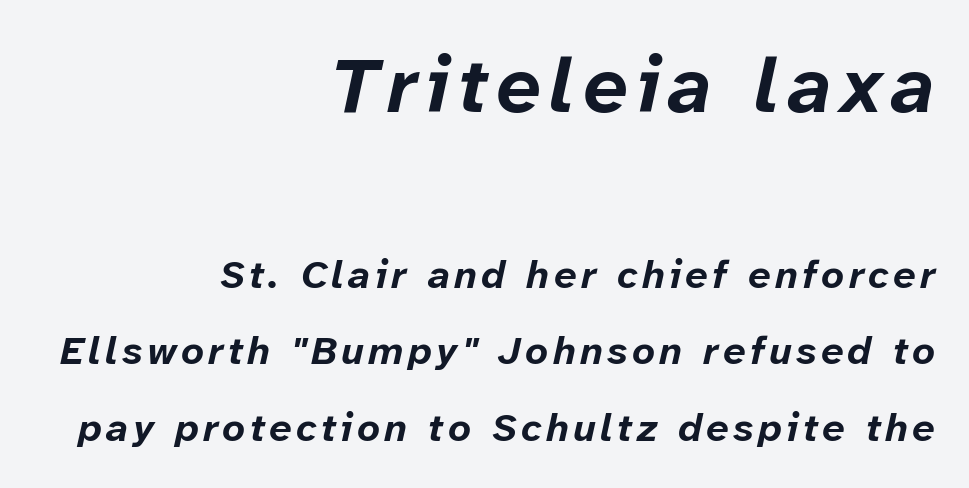
If you drew a ruler down the right edge, every line would touch it. Quick note: underline off. Size contrast runs from large at the top to small at the bottom. The face used here has the dense, thick strokes of a bold.
